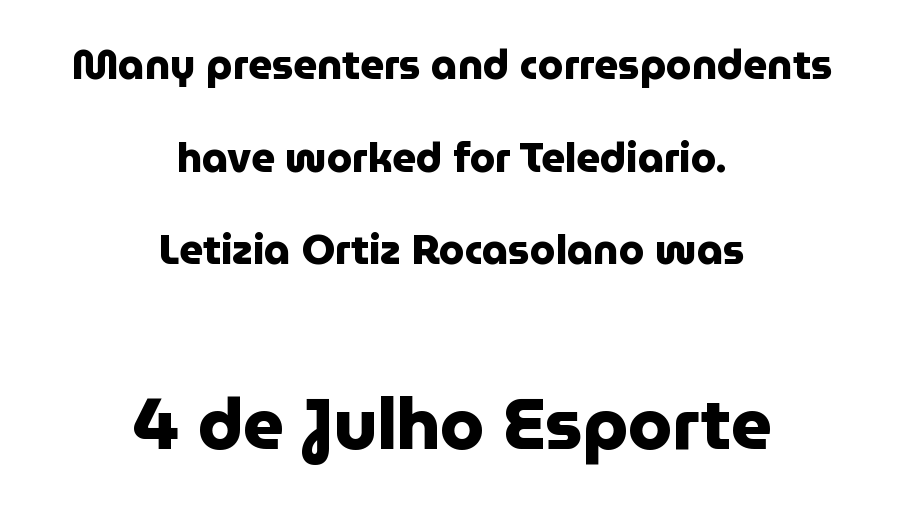
The passage shown is typeset with a sans-serif family. Varying glyph widths throughout — classic text-font behaviour. The rendering enlarges the type as you move from the upper chunk to the lower. Line spacing here is loose. Posture: upright roman. Every row of glyphs is offset so its center matches the block's center.
